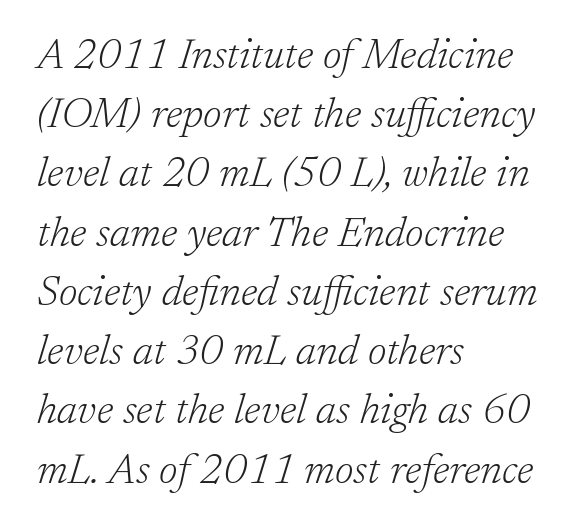
The image shows 42 px light serif type, italic (leaning right); set left-aligned, normal line spacing (1.41x), normal letter spacing, not underlined; low stroke contrast and a medium x-height.
